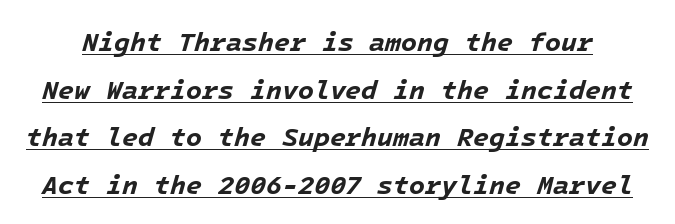
Q: Is the text bold? A: Yes.
Q: Is the text italic (slanted)? A: Yes, it leans right by about 16 degrees.
Q: Is the text underlined? A: Yes.
Q: Is the spacing between letters normal or unusually wide? A: Normal.
